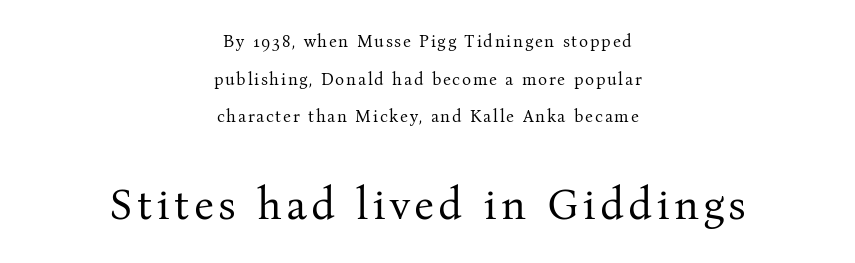
The rag falls on both sides of this text block equally. Is the type heavy? It reads as light-to-regular instead. This layout puts the modest block above and the oversized block below. Does the leading feel generous? Absolutely, it's lavish. Posture: straight, roman, zero tilt.
